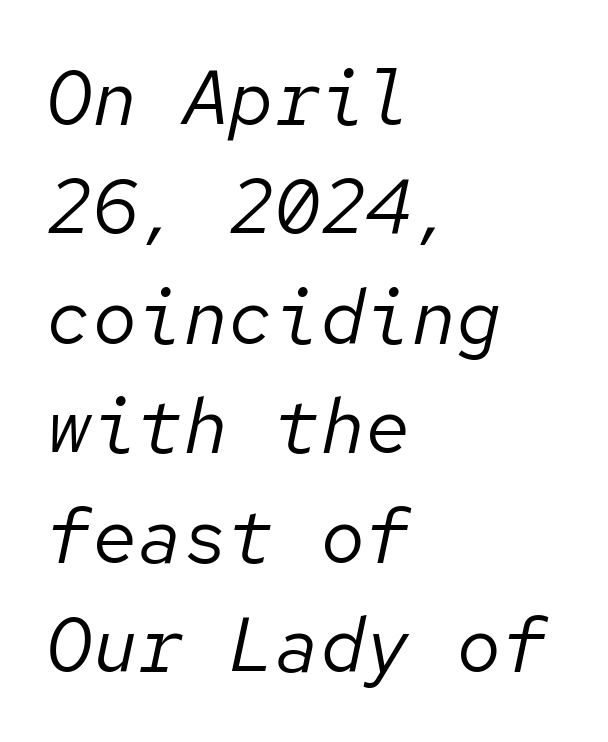
{"italic": "yes", "lean": "right", "slant_degrees": 12, "bold": "no", "weight": "regular", "width": "normal", "stroke_contrast": "low", "x_height": "medium", "monospaced": "yes", "underline": "no", "align": "left", "line_spacing": "normal", "line_spacing_ratio": 1.44, "letter_spacing": "normal", "letter_spacing_em": 0.0, "glyph_px": 76}
